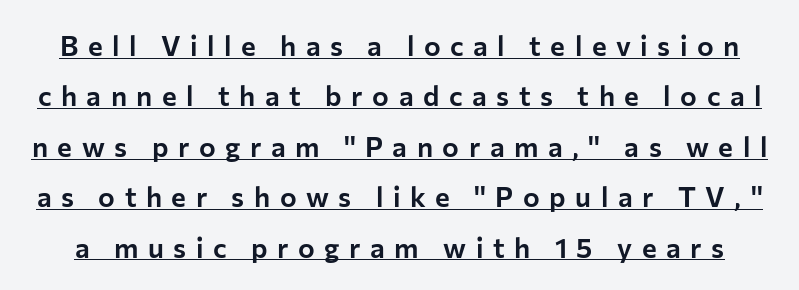
{"serif": "no", "italic": "no", "width": "normal", "stroke_contrast": "low", "x_height": "medium", "monospaced": "no", "underline": "yes", "line_spacing_ratio": 1.8, "letter_spacing": "wide", "letter_spacing_em": 0.34, "glyph_px": 28}
